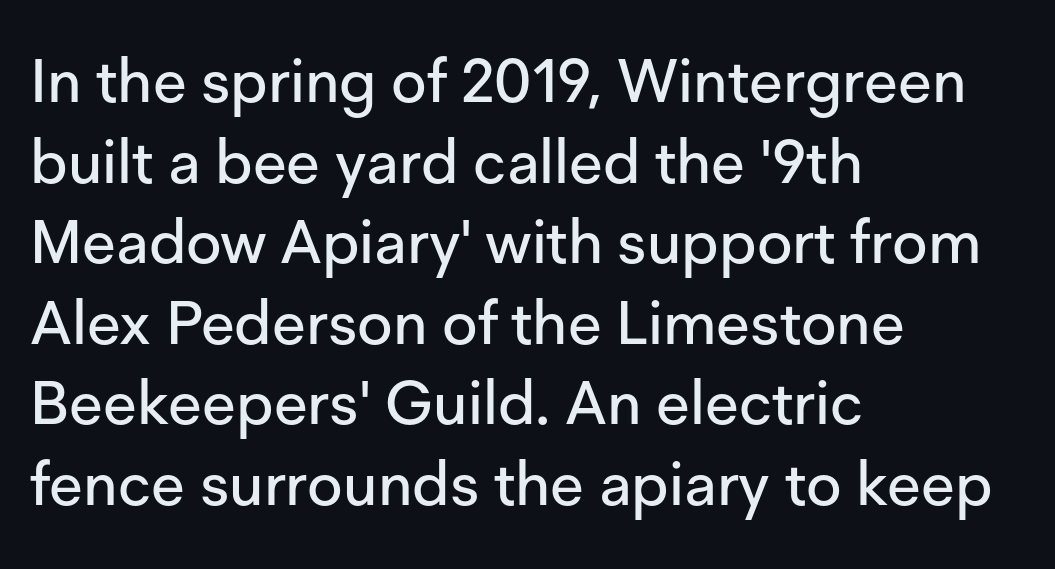
The passage shown has conventional tracking throughout. A roman cut, with each character standing at attention. Each letter keeps its own natural width here, so spacing adapts to shape. All the whitespace from short lines collects on the right. The designer left line spacing at the default. Rule under the text: the space is simply empty.
